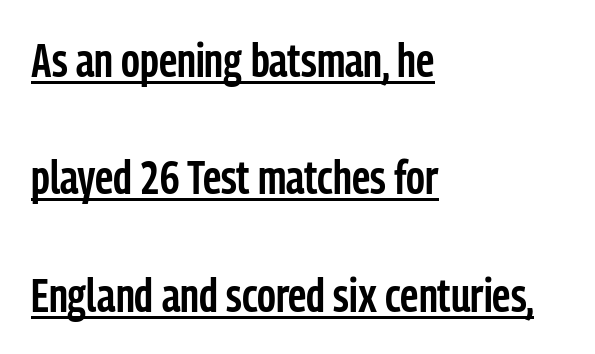
Q: Is the text bold? A: Semi-bold.
Q: Is the text italic (slanted)? A: No, it is upright.
Q: Is the typeface a serif or a sans-serif typeface? A: Sans-serif.
Q: Is the text underlined? A: Yes.
Q: How is the paragraph aligned? A: Left-aligned.
Q: Is the spacing between letters normal or unusually wide? A: Normal.
Q: Is the spacing between lines tight, normal or loose? A: Loose.
Q: Width (condensed, normal, or wide)? A: Condensed.
Q: Stroke contrast? A: Low.
Q: x-height? A: Medium.
Q: Monospaced? A: No.
